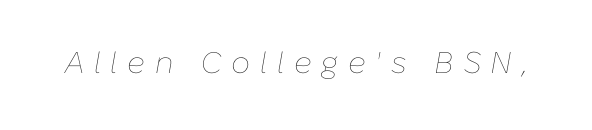
{"italic": "yes", "lean": "right", "slant_degrees": 10, "bold": "no", "weight": "thin", "width": "normal", "stroke_contrast": "low", "x_height": "medium", "monospaced": "no", "underline": "no", "letter_spacing": "wide", "letter_spacing_em": 0.33, "glyph_px": 30}
